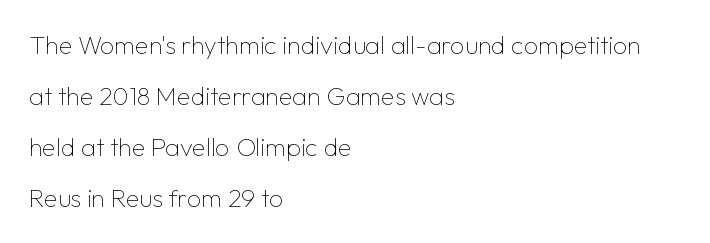
Q: Is the text bold? A: No.
Q: Is the text italic (slanted)? A: No, it is upright.
Q: Is the text underlined? A: No.
Q: How is the paragraph aligned? A: Left-aligned.
Q: Is the spacing between letters normal or unusually wide? A: Normal.
Q: Is the spacing between lines tight, normal or loose? A: Loose.
